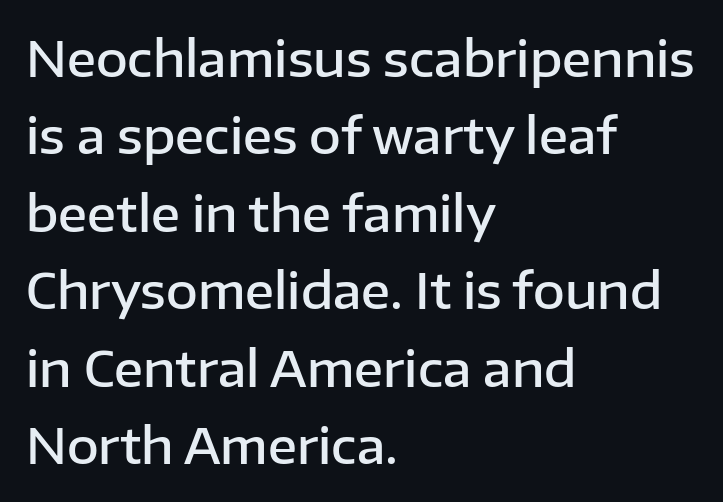
There is no visible air inserted between adjacent glyphs. It's the straight-up-and-down kind of type. Spacing verdict: proportional, widths tailored to each character. This rendering uses left alignment, leaving the right contour irregular. The passage shown is typeset with a sans-serif family.
